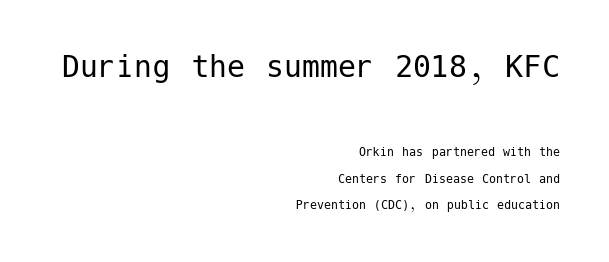
The image shows 36 px regular-weight sans-serif type, upright; set right-aligned, line spacing 1.88x, normal letter spacing, not underlined; the first (top) block is 2.57x larger; low stroke contrast and a medium x-height.
